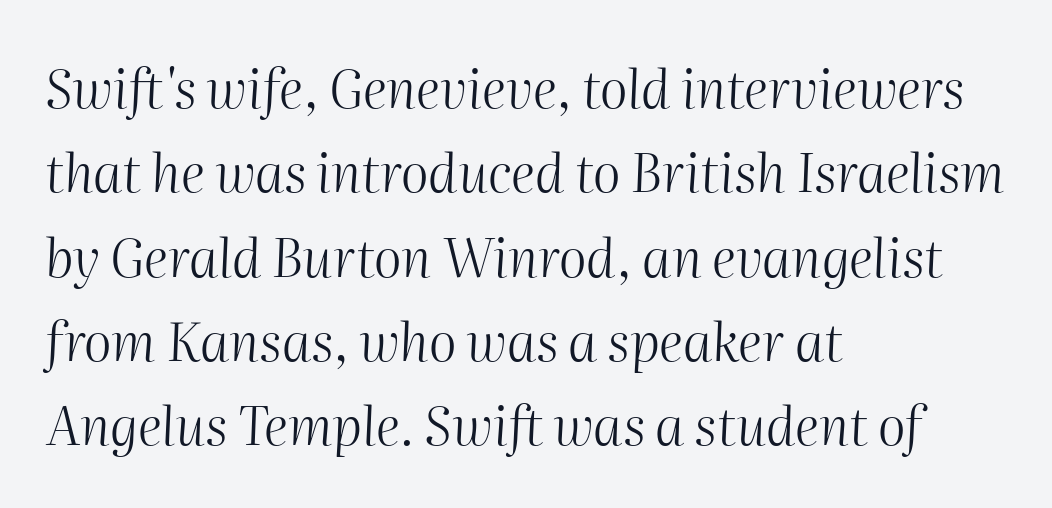
The image shows 53 px light type, italic (leaning right); set left-aligned, normal line spacing (1.59x), normal letter spacing, not underlined; medium stroke contrast and a medium x-height.
